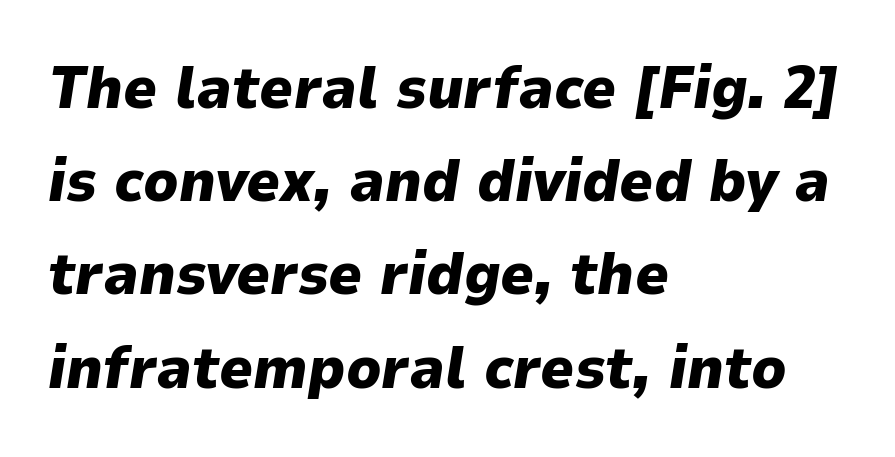
{"italic": "yes", "lean": "right", "slant_degrees": 9, "bold": "yes", "weight": "heavy", "width": "normal", "stroke_contrast": "low", "x_height": "medium", "monospaced": "no", "underline": "no", "align": "left", "line_spacing": "normal", "line_spacing_ratio": 1.58, "letter_spacing": "normal", "letter_spacing_em": 0.0, "glyph_px": 59}
